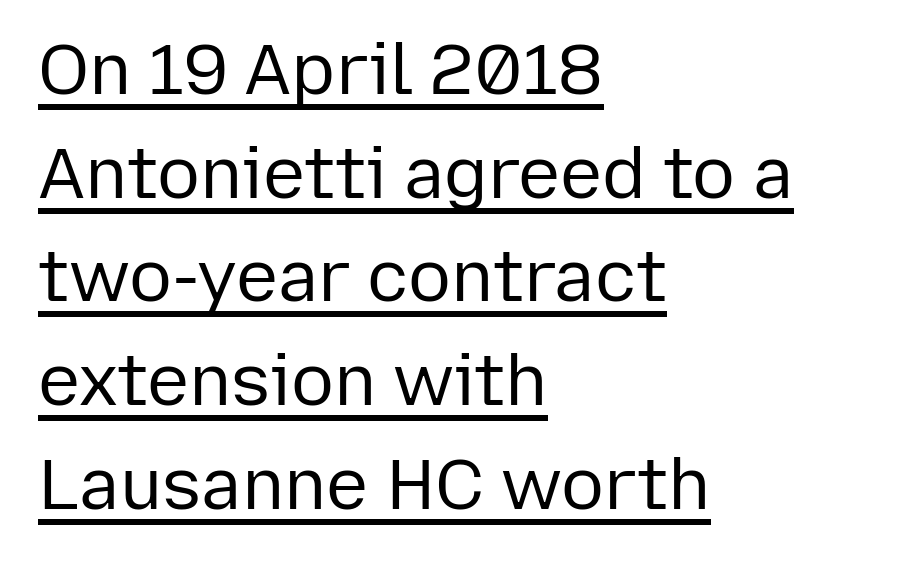
The image shows 71 px regular-weight sans-serif type, upright; set left-aligned, normal line spacing (1.46x), normal letter spacing, underlined; low stroke contrast and a medium x-height.
